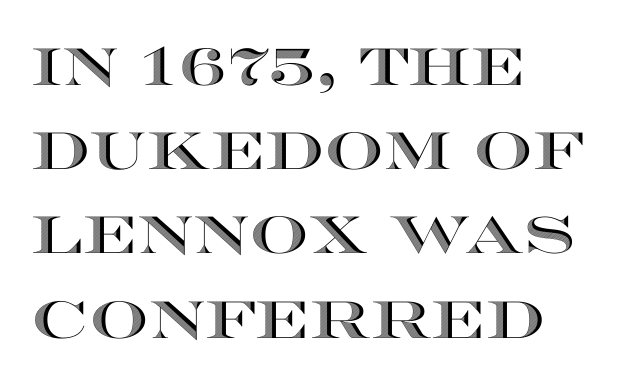
Letter spacing: default. No italicization has been applied; the sample stays upright. Regarding leading, the lines here are spaced in the standard way. Every row of glyphs begins at an identical x-position on the left.
